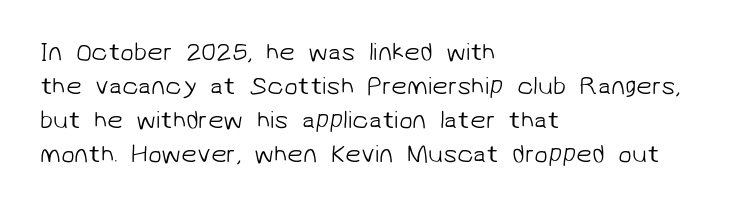
Q: Is the text bold? A: No.
Q: Is the text underlined? A: No.
Q: How is the paragraph aligned? A: Left-aligned.
Q: Is the spacing between letters normal or unusually wide? A: Normal.
Q: Is the spacing between lines tight, normal or loose? A: Normal.
